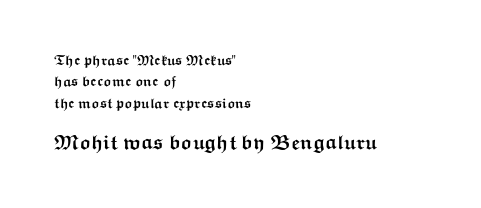
{"italic": "no", "bold": "yes", "underline": "no", "align": "left", "line_spacing": "normal", "line_spacing_ratio": 1.52, "letter_spacing": "normal", "letter_spacing_em": 0.0, "larger_block": "second", "size_ratio": 1.43, "glyph_px": 20}
